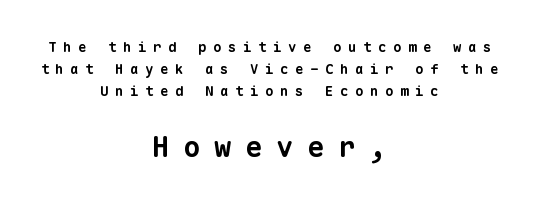
Substantial extra tracking has been applied to these lines. Look at the stroke-to-counter ratio: heavy, a bold. Neither beginnings nor endings align; midpoints do. Note: smaller setting up top, larger setting below. Looks like terminal output: every glyph gets an equal slot. The lines sit at an ordinary, default distance from one another.
